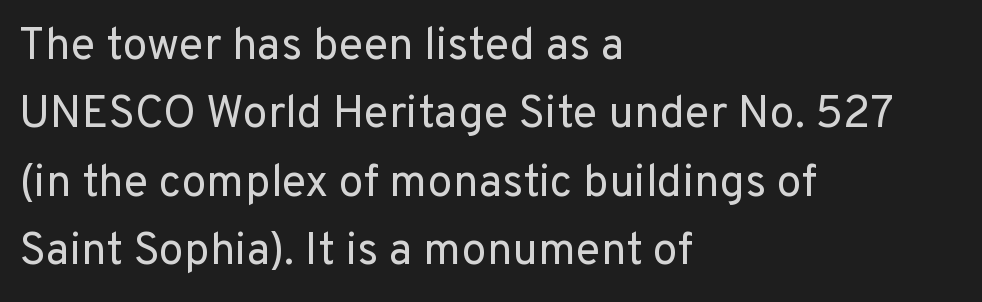
The image shows 45 px regular-weight sans-serif type, upright; set left-aligned, normal line spacing (1.52x), normal letter spacing, not underlined; low stroke contrast and a medium x-height.
